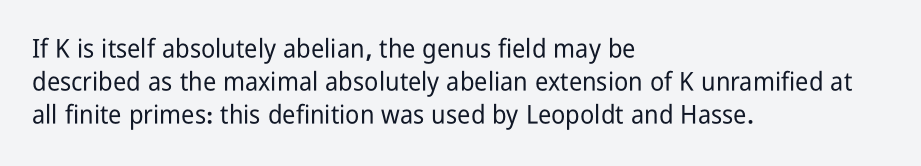
Q: Is the text italic (slanted)? A: No, it is upright.
Q: Is the text underlined? A: No.
Q: How is the paragraph aligned? A: Left-aligned.
Q: Is the spacing between letters normal or unusually wide? A: Normal.
Q: Is the spacing between lines tight, normal or loose? A: Normal.
